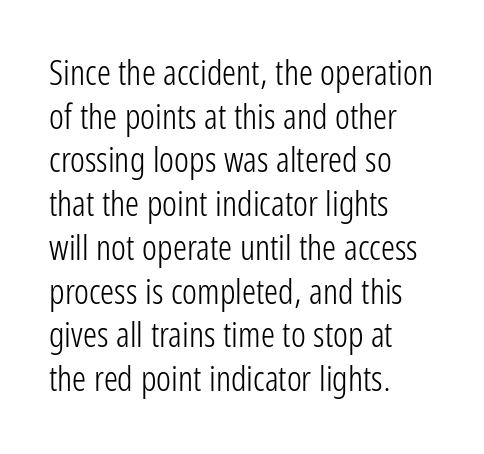
{"serif": "no", "italic": "no", "bold": "no", "weight": "light", "width": "condensed", "stroke_contrast": "low", "x_height": "medium", "monospaced": "no", "underline": "no", "align": "left", "line_spacing": "normal", "line_spacing_ratio": 1.25, "letter_spacing": "normal", "letter_spacing_em": 0.0, "glyph_px": 35}
